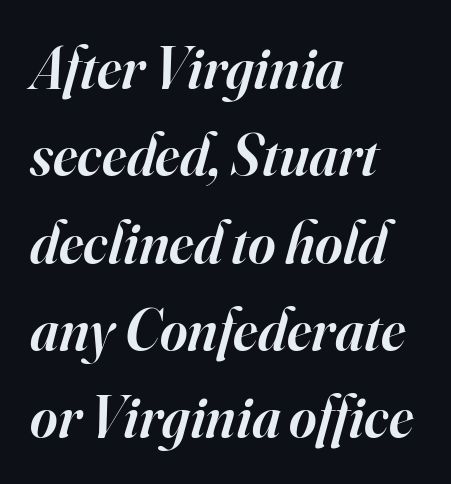
Leading: standard. The font's italic variant was chosen for this text. Proportional: the letters do not fall into vertical columns. Typographic density is moderately raised because the face is semibold. This rendering uses left alignment, leaving the right contour irregular. Each letter's strokes conclude with small projecting serifs.
